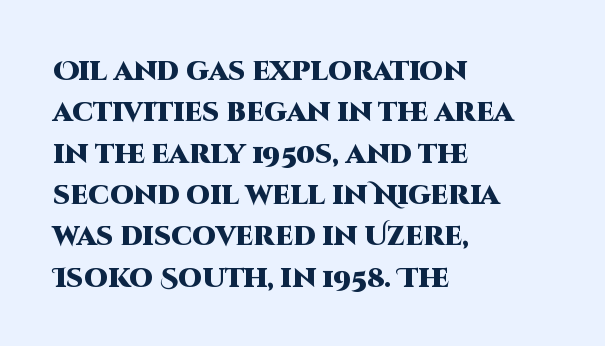
{"italic": "no", "bold": "yes", "underline": "no", "align": "left", "line_spacing": "normal", "line_spacing_ratio": 1.53, "letter_spacing": "normal", "letter_spacing_em": 0.0, "glyph_px": 27}
